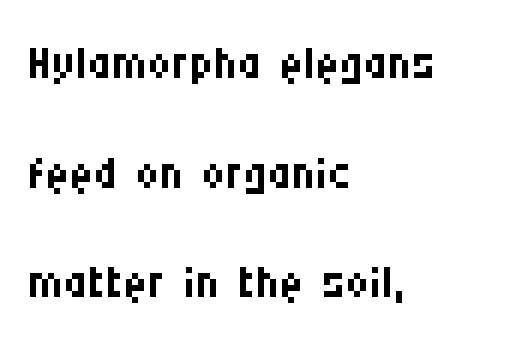
Q: Is the text bold? A: No.
Q: Is the text italic (slanted)? A: No, it is upright.
Q: Is the typeface a serif or a sans-serif typeface? A: Sans-serif.
Q: Is the text underlined? A: No.
Q: How is the paragraph aligned? A: Left-aligned.
Q: Is the spacing between letters normal or unusually wide? A: Normal.
Q: Is the spacing between lines tight, normal or loose? A: Normal.
Q: Width (condensed, normal, or wide)? A: Condensed.
Q: Stroke contrast? A: Medium.
Q: x-height? A: Large.
Q: Monospaced? A: No.
